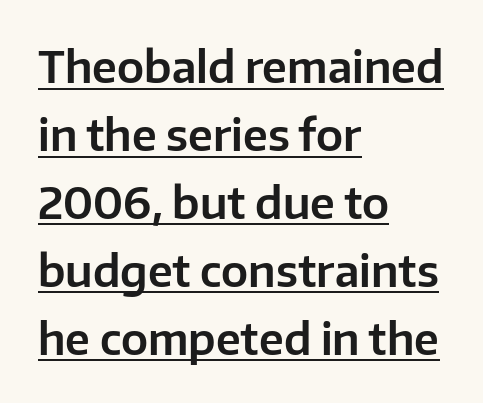
The letterforms sit shoulder to shoulder at normal distance. The rendering uses natural spacing where letterforms have individual widths. No feet cap the strokes, marking this as sans-serif type. Characters remain perfectly vertical along every line.
